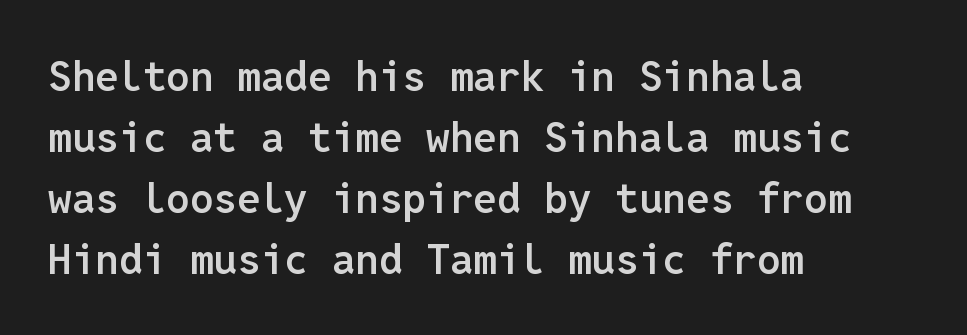
The image shows 42 px semibold sans-serif type, upright, monospaced; set left-aligned, normal line spacing (1.45x), normal letter spacing, not underlined; low stroke contrast and a medium x-height.
